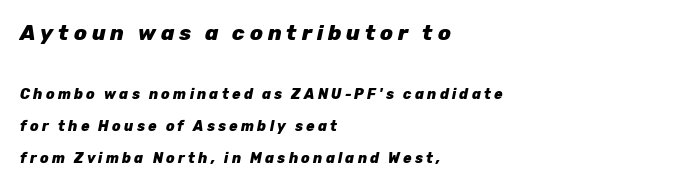
The image shows 21 px bold type, italic (leaning right); set left-aligned, loose line spacing (2.3x), unusually wide letter spacing (+0.23 em), not underlined; the first (top) block is 1.5x larger.
